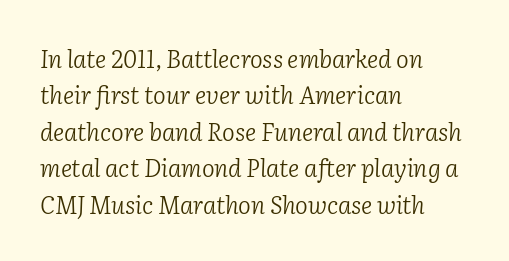
Rendered with sloped, italic letterforms. The baseline area is clear. This rendering leaves character spacing at its baseline value. In terms of leading, this rendering sits right in the middle.
